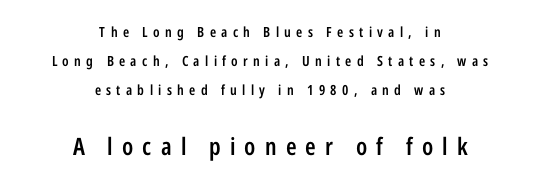
The image shows 24 px text type, upright; set centered, loose line spacing (2.07x), unusually wide letter spacing (+0.38 em), not underlined; the second (bottom) block is 1.71x larger.
